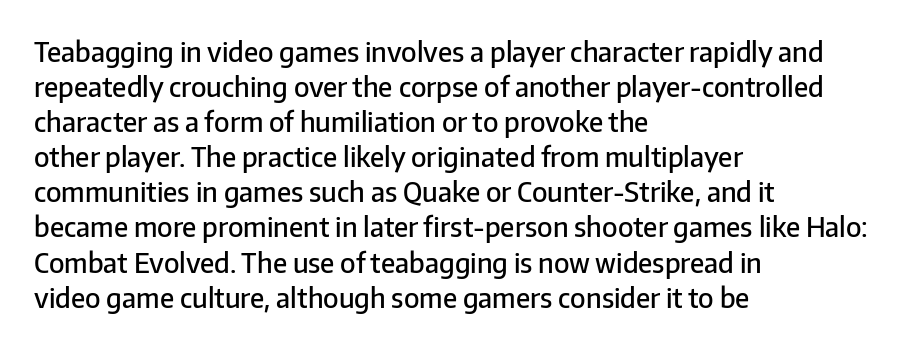
The image shows 27 px text type, upright; set left-aligned, normal line spacing (1.3x), normal letter spacing, not underlined.
